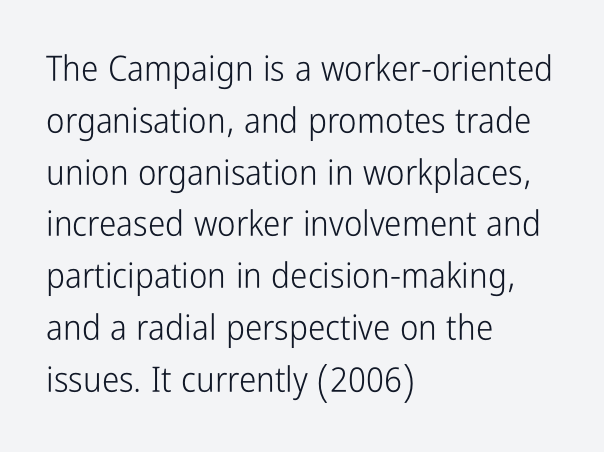
Q: Is the text bold? A: No.
Q: Is the text italic (slanted)? A: No, it is upright.
Q: Is the typeface a serif or a sans-serif typeface? A: Sans-serif.
Q: Is the text underlined? A: No.
Q: How is the paragraph aligned? A: Left-aligned.
Q: Is the spacing between letters normal or unusually wide? A: Normal.
Q: Is the spacing between lines tight, normal or loose? A: Normal.
Q: Width (condensed, normal, or wide)? A: Condensed.
Q: Stroke contrast? A: Low.
Q: x-height? A: Medium.
Q: Monospaced? A: No.
